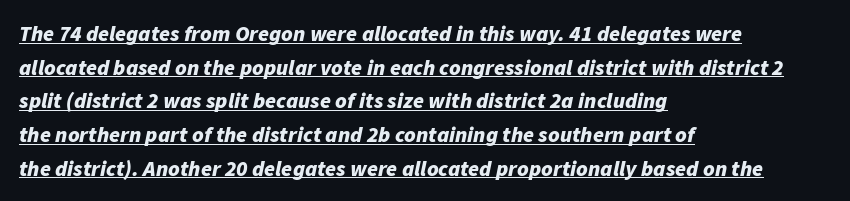
{"italic": "yes", "lean": "right", "slant_degrees": 11, "bold": "yes", "underline": "yes", "align": "left", "line_spacing": "normal", "line_spacing_ratio": 1.53, "letter_spacing": "normal", "letter_spacing_em": 0.0, "glyph_px": 22}
